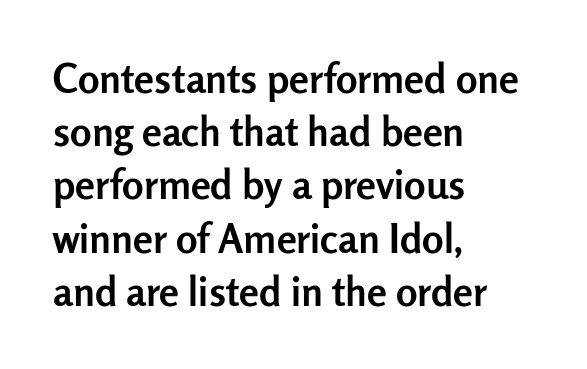
Q: Is the text bold? A: Yes.
Q: Is the text italic (slanted)? A: No, it is upright.
Q: Is the typeface a serif or a sans-serif typeface? A: Sans-serif.
Q: Is the text underlined? A: No.
Q: How is the paragraph aligned? A: Left-aligned.
Q: Is the spacing between letters normal or unusually wide? A: Normal.
Q: Is the spacing between lines tight, normal or loose? A: Normal.
Q: Width (condensed, normal, or wide)? A: Normal.
Q: Stroke contrast? A: Low.
Q: x-height? A: Medium.
Q: Monospaced? A: No.
